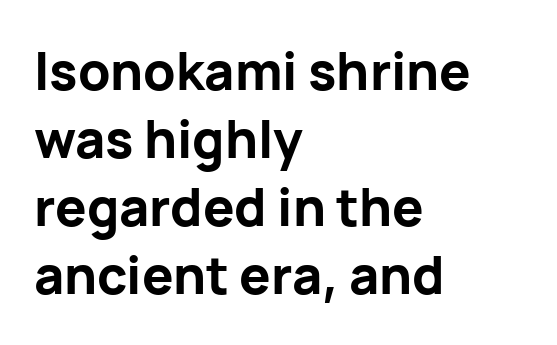
Q: Is the text bold? A: Yes.
Q: Is the text italic (slanted)? A: No, it is upright.
Q: Is the typeface a serif or a sans-serif typeface? A: Sans-serif.
Q: Is the text underlined? A: No.
Q: How is the paragraph aligned? A: Left-aligned.
Q: Is the spacing between letters normal or unusually wide? A: Normal.
Q: Is the spacing between lines tight, normal or loose? A: Normal.
Q: Width (condensed, normal, or wide)? A: Normal.
Q: Stroke contrast? A: Low.
Q: x-height? A: Medium.
Q: Monospaced? A: No.
